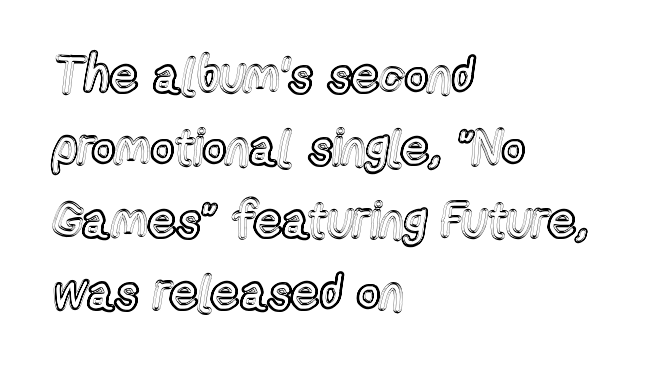
Q: Is the text italic (slanted)? A: Yes.
Q: Is the text underlined? A: No.
Q: How is the paragraph aligned? A: Left-aligned.
Q: Is the spacing between letters normal or unusually wide? A: Normal.
Q: Is the spacing between lines tight, normal or loose? A: Normal.
Q: Width (condensed, normal, or wide)? A: Condensed.
Q: x-height? A: Medium.
Q: Monospaced? A: No.
